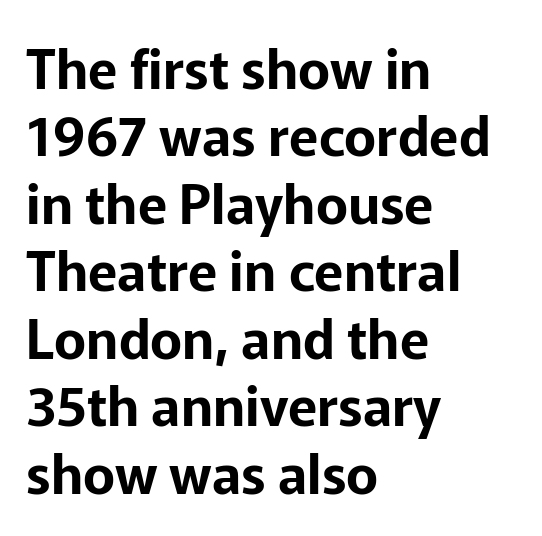
Posture: vertical. The vertical gap from one line to the next is medium. The rendering anchors every line to the left-hand side. The glyphs are unaccompanied by any horizontal stroke below them.
